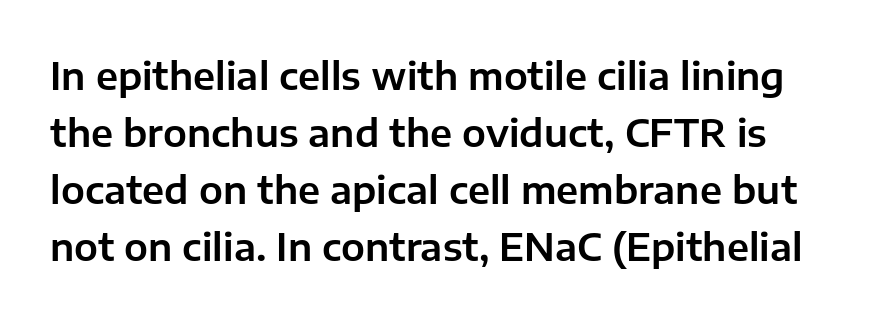
{"serif": "no", "italic": "no", "width": "normal", "stroke_contrast": "low", "x_height": "medium", "monospaced": "no", "underline": "no", "line_spacing": "normal", "line_spacing_ratio": 1.5, "letter_spacing": "normal", "letter_spacing_em": 0.0, "glyph_px": 38}
